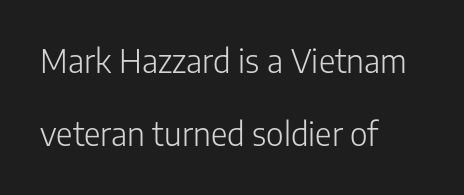
Each line starts at the same left margin while the right side varies. The axis of the letterforms is exactly vertical. This rendering features lettering with no underline. No extra ink here — the face is not bold. The line texture is even and compact thanks to regular tracking. The designer dialed line spacing up above the default.
